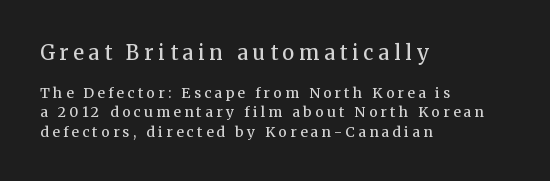
The image shows 20 px text type, upright; set left-aligned, normal line spacing (1.39x), unusually wide letter spacing (+0.24 em), not underlined; the first (top) block is 1.43x larger.
